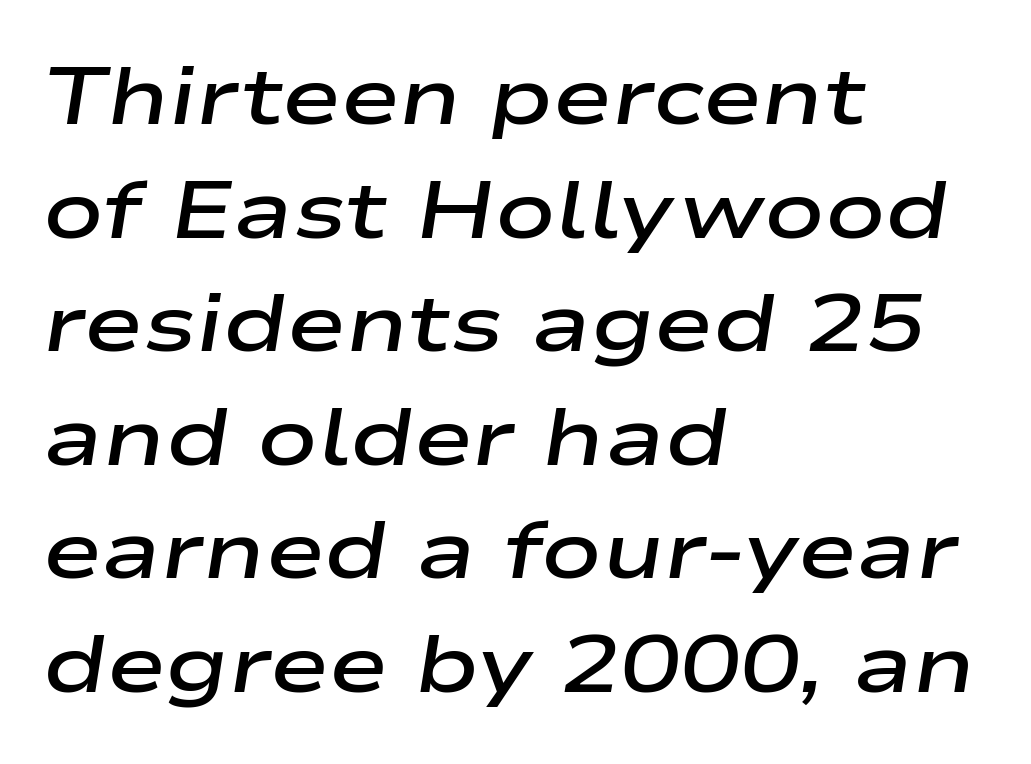
The image shows 80 px semibold, wide type, italic (leaning right); set left-aligned, normal line spacing (1.42x), normal letter spacing, not underlined; low stroke contrast and a medium x-height.
